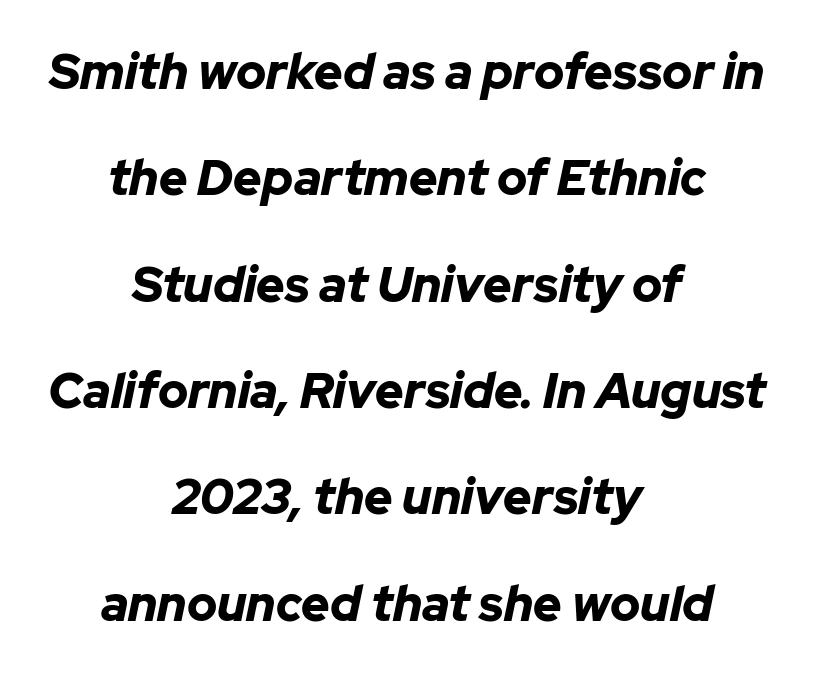
Note the varied advance widths — an 'i' is clearly narrower than an 'm'. Loosely led — the rows are spread out. Anything drawn beneath the words? Only blank space. Tracking here is standard; glyphs follow each other at the usual distance. Quick note: italic.
